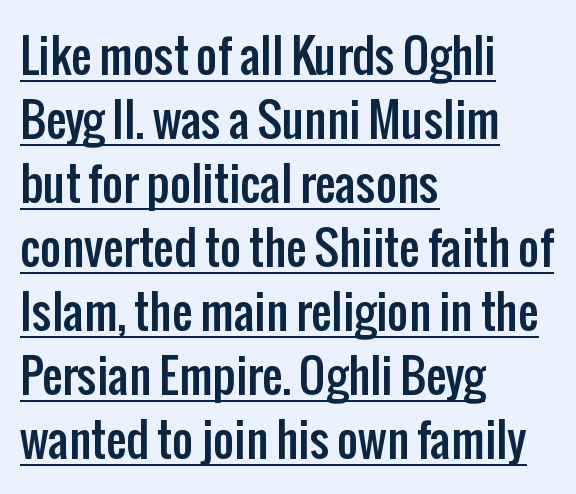
{"serif": "no", "italic": "no", "width": "condensed", "stroke_contrast": "low", "x_height": "medium", "monospaced": "no", "underline": "yes", "align": "left", "line_spacing": "normal", "line_spacing_ratio": 1.39, "letter_spacing": "normal", "letter_spacing_em": 0.0, "glyph_px": 46}
